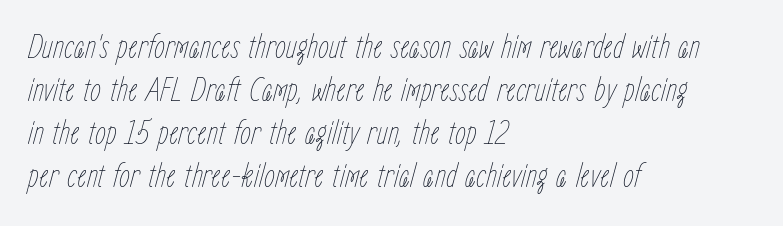
Q: Is the text bold? A: No.
Q: Is the text italic (slanted)? A: Yes, it leans right by about 15 degrees.
Q: Is the text underlined? A: No.
Q: How is the paragraph aligned? A: Left-aligned.
Q: Is the spacing between letters normal or unusually wide? A: Normal.
Q: Width (condensed, normal, or wide)? A: Condensed.
Q: Stroke contrast? A: Low.
Q: x-height? A: Medium.
Q: Monospaced? A: No.
